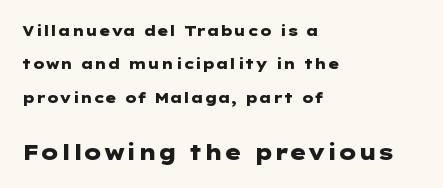
Q: Is the text bold? A: Yes.
Q: Is the text italic (slanted)? A: No, it is upright.
Q: Is the text underlined? A: No.
Q: How is the paragraph aligned? A: Left-aligned.
Q: Is the spacing between letters normal or unusually wide? A: Normal.
Q: Is the spacing between lines tight, normal or loose? A: Loose.
Q: Which block of text is set in a larger size, the first (top) or the second (bottom)? A: The second (bottom) one.
